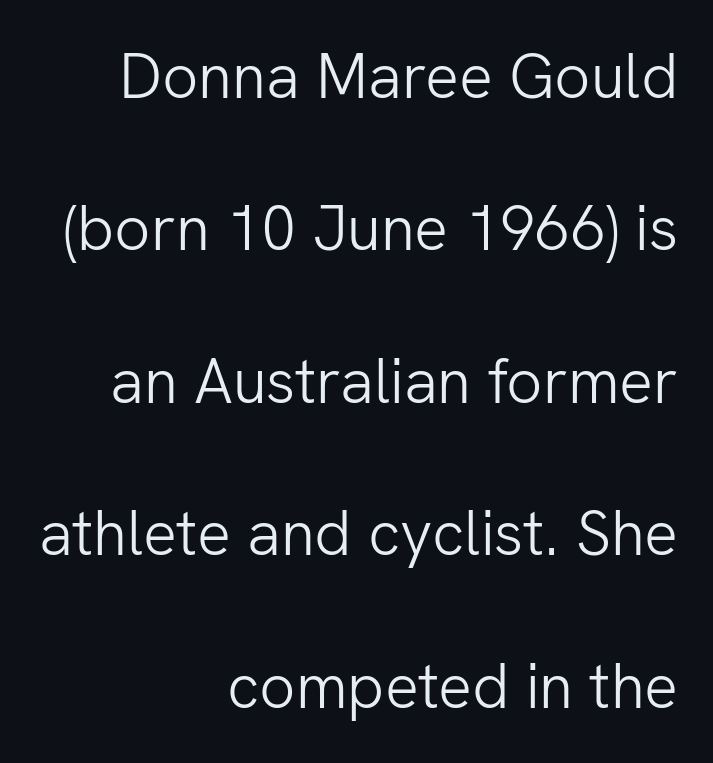
Notice how the passage keeps a crisp vertical edge on the right only. The font is comparable to plain body text, perhaps lighter. Glance below the letters and you will spot only blank space. Note the varied advance widths — an 'i' is clearly narrower than an 'm'. This is sans-serif lettering, the kind often seen on screens and signage. The rendering keeps characters at their native spacing.
